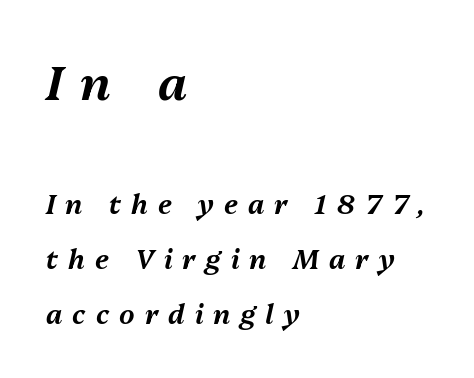
Q: Is the text italic (slanted)? A: Yes, it leans right by about 13 degrees.
Q: Is the text underlined? A: No.
Q: How is the paragraph aligned? A: Left-aligned.
Q: Is the spacing between letters normal or unusually wide? A: Unusually wide.
Q: Is the spacing between lines tight, normal or loose? A: Loose.
Q: Which block of text is set in a larger size, the first (top) or the second (bottom)? A: The first (top) one.
Q: Width (condensed, normal, or wide)? A: Normal.
Q: Stroke contrast? A: Medium.
Q: x-height? A: Medium.
Q: Monospaced? A: No.
